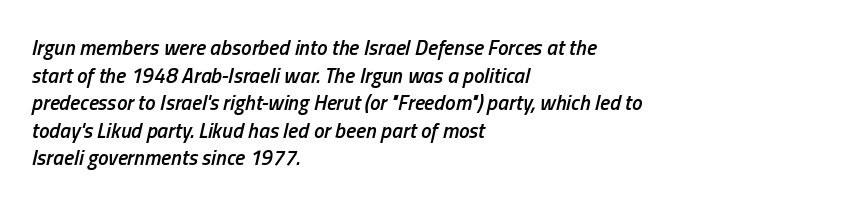
Q: Is the text bold? A: Semi-bold.
Q: Is the text italic (slanted)? A: Yes, it leans right by about 13 degrees.
Q: Is the text underlined? A: No.
Q: How is the paragraph aligned? A: Left-aligned.
Q: Is the spacing between letters normal or unusually wide? A: Normal.
Q: Is the spacing between lines tight, normal or loose? A: Normal.
